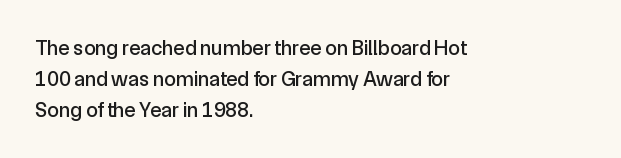
{"italic": "no", "underline": "no", "align": "left", "line_spacing": "normal", "line_spacing_ratio": 1.47, "letter_spacing": "normal", "letter_spacing_em": 0.0, "glyph_px": 21}
